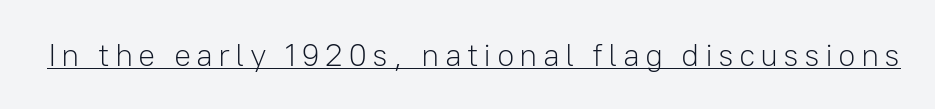
Q: Is the text bold? A: No.
Q: Is the text italic (slanted)? A: No, it is upright.
Q: Is the typeface a serif or a sans-serif typeface? A: Sans-serif.
Q: Is the text underlined? A: Yes.
Q: Width (condensed, normal, or wide)? A: Normal.
Q: Stroke contrast? A: Low.
Q: x-height? A: Medium.
Q: Monospaced? A: No.
